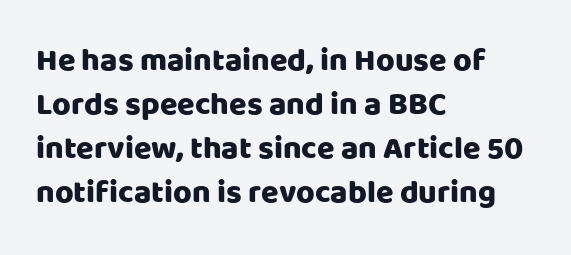
The image shows 32 px sans-serif type, upright; set left-aligned, normal line spacing (1.37x), normal letter spacing, not underlined; low stroke contrast and a large x-height.
